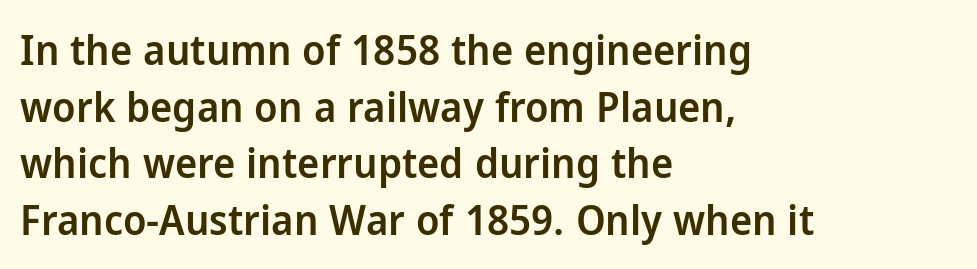
Font category for this specimen: sans-serif. Is the block centered? No — it sits flush against the left margin. Rendered with straight, roman letterforms. Each glyph is drawn with semibold strokes, heavier than normal yet not fully bold.
